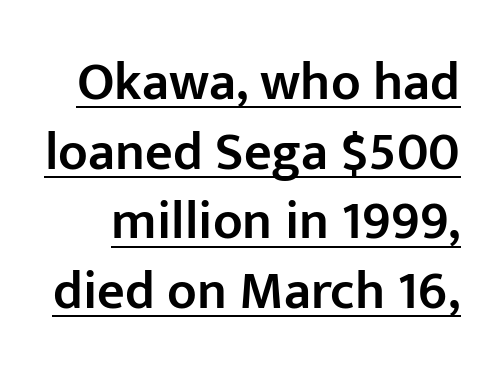
The letters advance in unequal steps, a hallmark of proportional type. Italic: no, the glyphs are upright roman. Is the type bold? Partly — it's a semibold, heavier than regular but not fully bold. Observe the ordinary spacing: letters are neighbours, not strangers. A typesetter would call this leading conventional body-copy spacing. Font category for this specimen: sans-serif.
